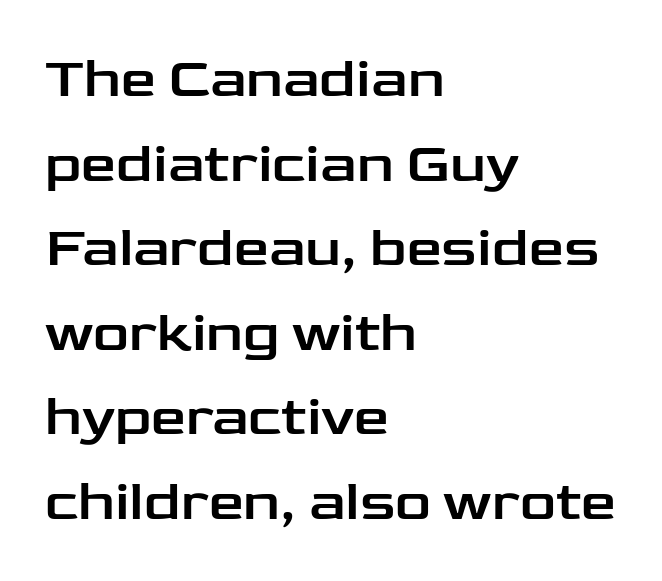
Q: Is the text italic (slanted)? A: No, it is upright.
Q: Is the typeface a serif or a sans-serif typeface? A: Sans-serif.
Q: Is the text underlined? A: No.
Q: How is the paragraph aligned? A: Left-aligned.
Q: Is the spacing between letters normal or unusually wide? A: Normal.
Q: Is the spacing between lines tight, normal or loose? A: Normal.
Q: Width (condensed, normal, or wide)? A: Wide.
Q: Stroke contrast? A: Low.
Q: x-height? A: Medium.
Q: Monospaced? A: No.
